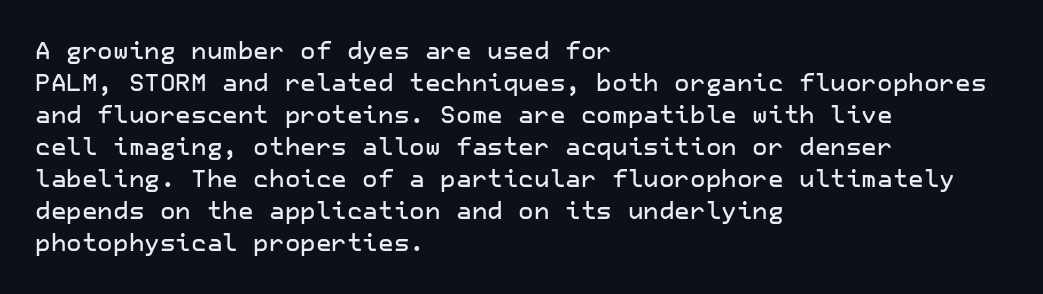
No italicization has been applied; the sample stays upright. The vertical gap from one line to the next is medium. Standard letterfit; no display-style spreading of the glyphs. The passage is arranged the way most books set body copy — flush left. Rule under the text: the space is simply empty.
